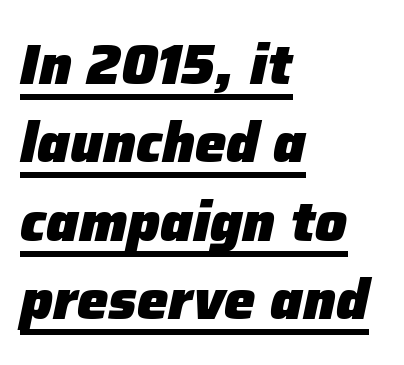
{"italic": "yes", "lean": "right", "slant_degrees": 12, "bold": "yes", "weight": "heavy", "width": "normal", "stroke_contrast": "low", "x_height": "medium", "monospaced": "no", "underline": "yes", "align": "left", "line_spacing": "normal", "line_spacing_ratio": 1.4, "letter_spacing": "normal", "letter_spacing_em": 0.0, "glyph_px": 56}
